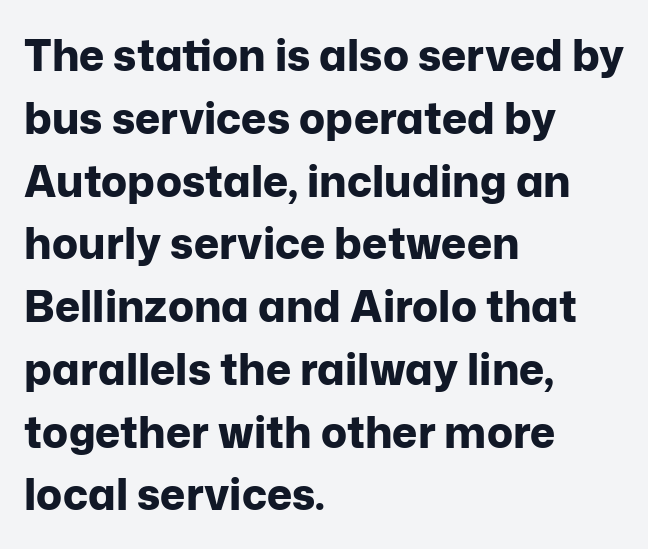
The image shows 43 px bold sans-serif type, upright; set left-aligned, normal line spacing (1.46x), normal letter spacing, not underlined; low stroke contrast and a medium x-height.
